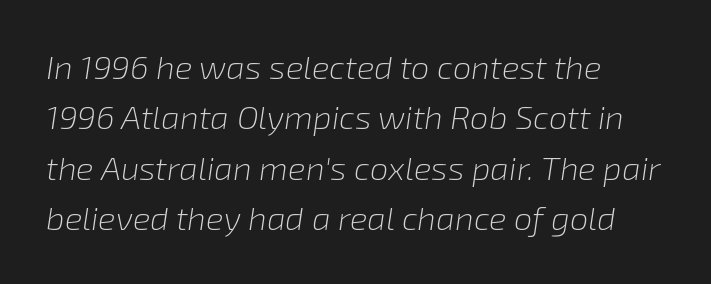
{"italic": "yes", "lean": "right", "slant_degrees": 8, "bold": "no", "weight": "light", "width": "normal", "stroke_contrast": "low", "x_height": "medium", "monospaced": "no", "underline": "no", "align": "left", "line_spacing": "normal", "line_spacing_ratio": 1.53, "letter_spacing": "normal", "letter_spacing_em": 0.0, "glyph_px": 33}
